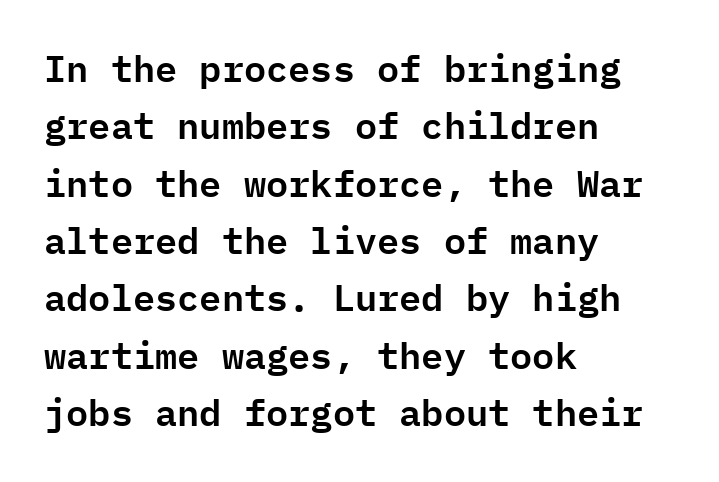
The image shows 37 px sans-serif type, upright, monospaced; set left-aligned, normal line spacing (1.55x), normal letter spacing, not underlined; low stroke contrast and a medium x-height.
